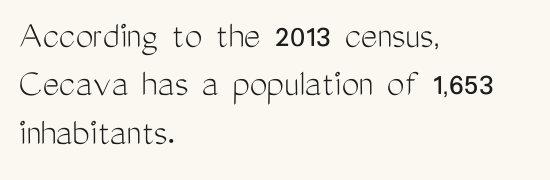
The image shows 40 px light, condensed sans-serif type, upright; set left-aligned, line spacing 1.21x, normal letter spacing, not underlined; medium stroke contrast and a medium x-height.
